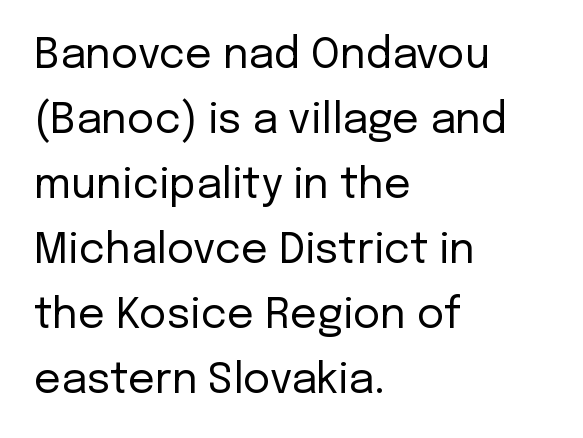
Summary of weight: not heavy and not bold. Visually the block forms a straight wall on the left and a jagged coastline on the right. Glyph-to-glyph distance matches everyday printed text. Words float on clear page, feet unadorned.
